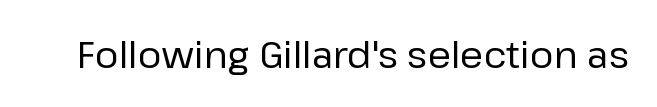
Weight: not bold — regular or lighter. Here the designer chose a conventional face with non-uniform glyph widths. The passage shown is typeset with a sans-serif family. The glyphs are unaccompanied by any horizontal stroke below them. The typography opts for an upright posture over an oblique one. Honestly, the letter spacing is just normal — you wouldn't notice it.
